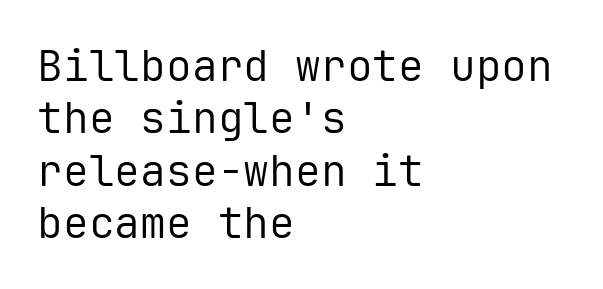
Q: Is the text bold? A: No.
Q: Is the text italic (slanted)? A: No, it is upright.
Q: Is the typeface a serif or a sans-serif typeface? A: Sans-serif.
Q: Is the text underlined? A: No.
Q: How is the paragraph aligned? A: Left-aligned.
Q: Is the spacing between letters normal or unusually wide? A: Normal.
Q: Width (condensed, normal, or wide)? A: Normal.
Q: Stroke contrast? A: Low.
Q: x-height? A: Medium.
Q: Monospaced? A: Yes.
